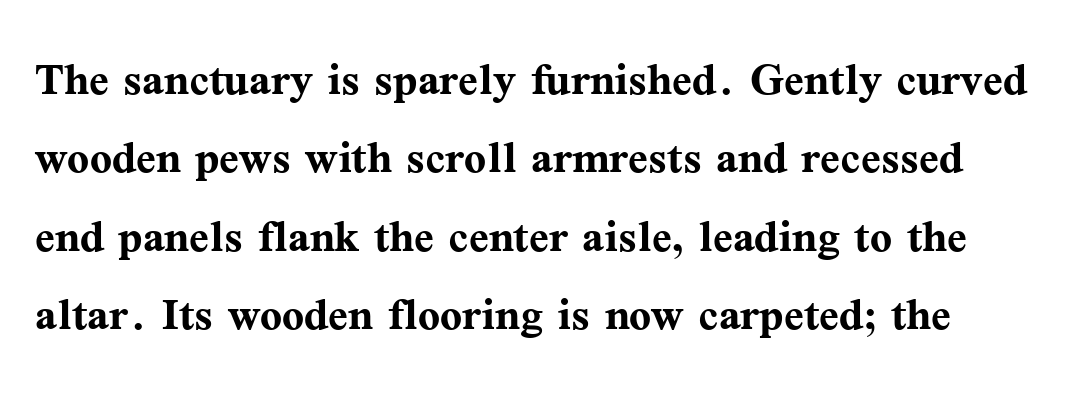
Quick note: underline off. Vertical spacing — default. The specimen reads as upright at a glance. You could call the tracking neutral — neither tight nor loose.
